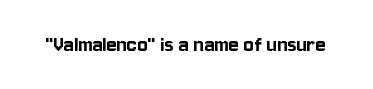
{"italic": "no", "underline": "no", "letter_spacing": "normal", "letter_spacing_em": 0.0, "glyph_px": 24}
